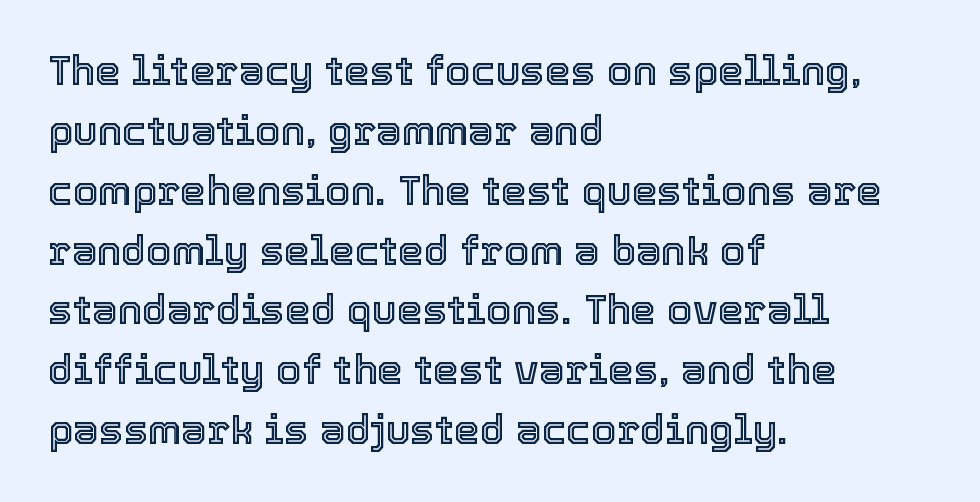
The type is set solid horizontally, with unmodified tracking. A bare baseline throughout the passage. Which margin do the lines hug? The left one — the right edge is uneven. The space between consecutive lines is moderate. These lines are rendered in a variable-pitch font.
